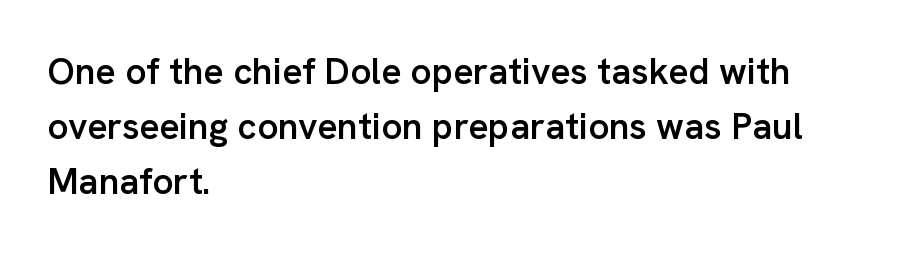
{"serif": "no", "italic": "no", "bold": "semi", "weight": "semibold", "width": "normal", "stroke_contrast": "low", "x_height": "medium", "monospaced": "no", "underline": "no", "align": "left", "line_spacing": "normal", "line_spacing_ratio": 1.48, "letter_spacing": "normal", "letter_spacing_em": 0.0, "glyph_px": 37}
